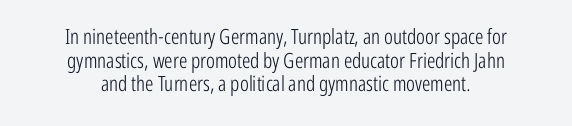
Each word holds together tightly as a unit, with standard inter-letter gaps. The gap between lines stays unmarked. These lines stack symmetrically, like a column narrowing and widening about its center. No chunkiness to these letters — they're not bold. Tightly led — the rows are bunched. The axis of the letterforms is exactly vertical.
